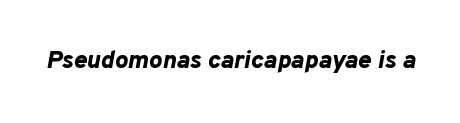
Q: Is the text bold? A: Yes.
Q: Is the text italic (slanted)? A: Yes, it leans right by about 10 degrees.
Q: Is the text underlined? A: No.
Q: Is the spacing between letters normal or unusually wide? A: Normal.
